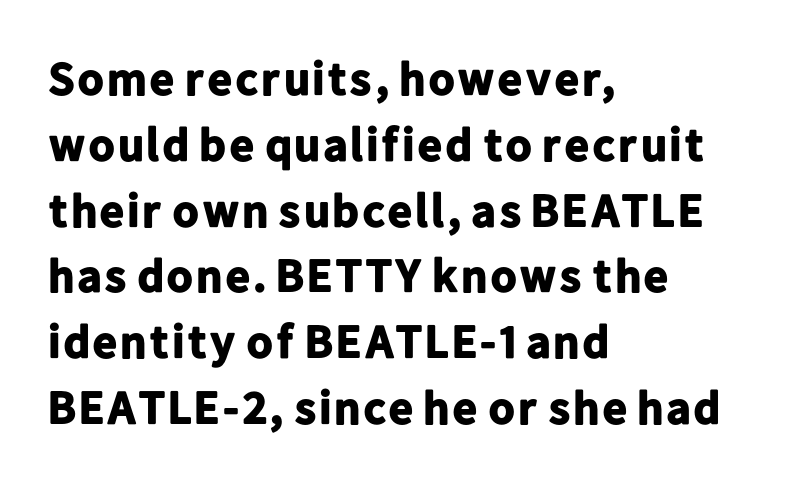
The image shows 47 px bold sans-serif type, upright; set left-aligned, normal line spacing (1.4x), normal letter spacing, not underlined; low stroke contrast and a medium x-height.
